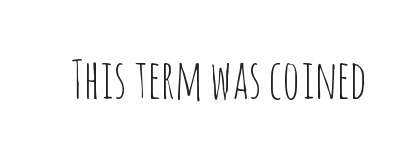
{"serif": "no", "italic": "no", "bold": "no", "weight": "thin", "width": "condensed", "stroke_contrast": "low", "x_height": "large", "monospaced": "no", "underline": "no", "letter_spacing": "normal", "letter_spacing_em": 0.0, "glyph_px": 53}
